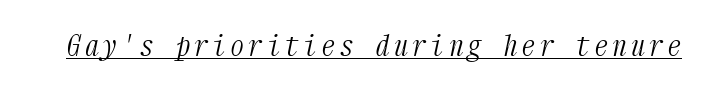
Q: Is the text bold? A: No.
Q: Is the text italic (slanted)? A: Yes, it leans right by about 12 degrees.
Q: Is the typeface a serif or a sans-serif typeface? A: Serif.
Q: Is the text underlined? A: Yes.
Q: Width (condensed, normal, or wide)? A: Condensed.
Q: Stroke contrast? A: Medium.
Q: x-height? A: Medium.
Q: Monospaced? A: Yes.
